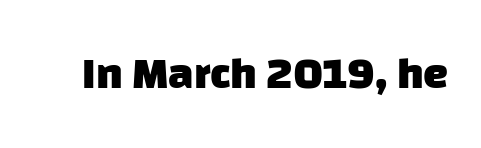
What weight is shown? A full bold with thick strokes. Letters rest on an invisible, unmarked baseline. Does extra space separate the letters? No, they use regular spacing. Unlike a traditional serif, this face leaves its strokes unadorned. These lines are rendered in a variable-pitch font.
